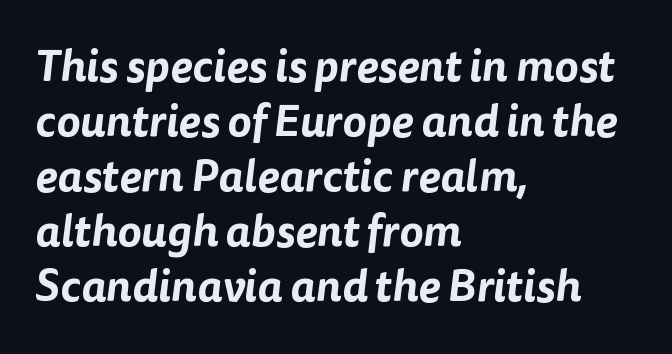
{"serif": "no", "width": "normal", "stroke_contrast": "low", "x_height": "medium", "monospaced": "no", "underline": "no", "align": "left", "line_spacing_ratio": 1.22, "letter_spacing": "normal", "letter_spacing_em": 0.0, "glyph_px": 45}
